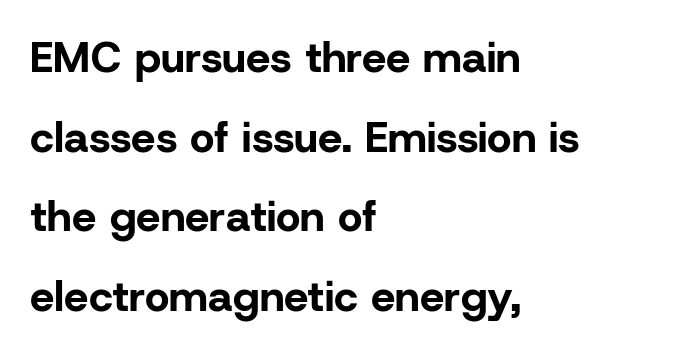
{"serif": "no", "italic": "no", "bold": "yes", "weight": "bold", "width": "normal", "stroke_contrast": "low", "x_height": "medium", "monospaced": "no", "underline": "no", "align": "left", "line_spacing_ratio": 1.85, "letter_spacing": "normal", "letter_spacing_em": 0.0, "glyph_px": 43}
